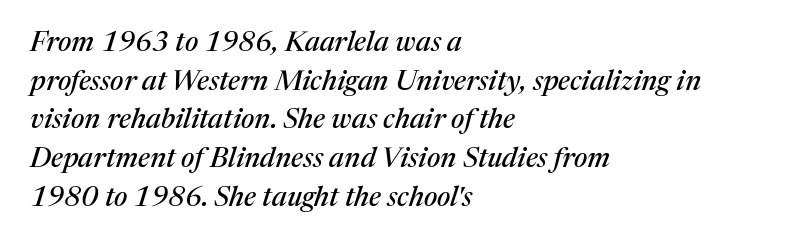
Q: Is the text italic (slanted)? A: Yes, it leans right by about 17 degrees.
Q: Is the typeface a serif or a sans-serif typeface? A: Serif.
Q: Is the text underlined? A: No.
Q: How is the paragraph aligned? A: Left-aligned.
Q: Is the spacing between letters normal or unusually wide? A: Normal.
Q: Is the spacing between lines tight, normal or loose? A: Normal.
Q: Width (condensed, normal, or wide)? A: Normal.
Q: Stroke contrast? A: Medium.
Q: x-height? A: Medium.
Q: Monospaced? A: No.
